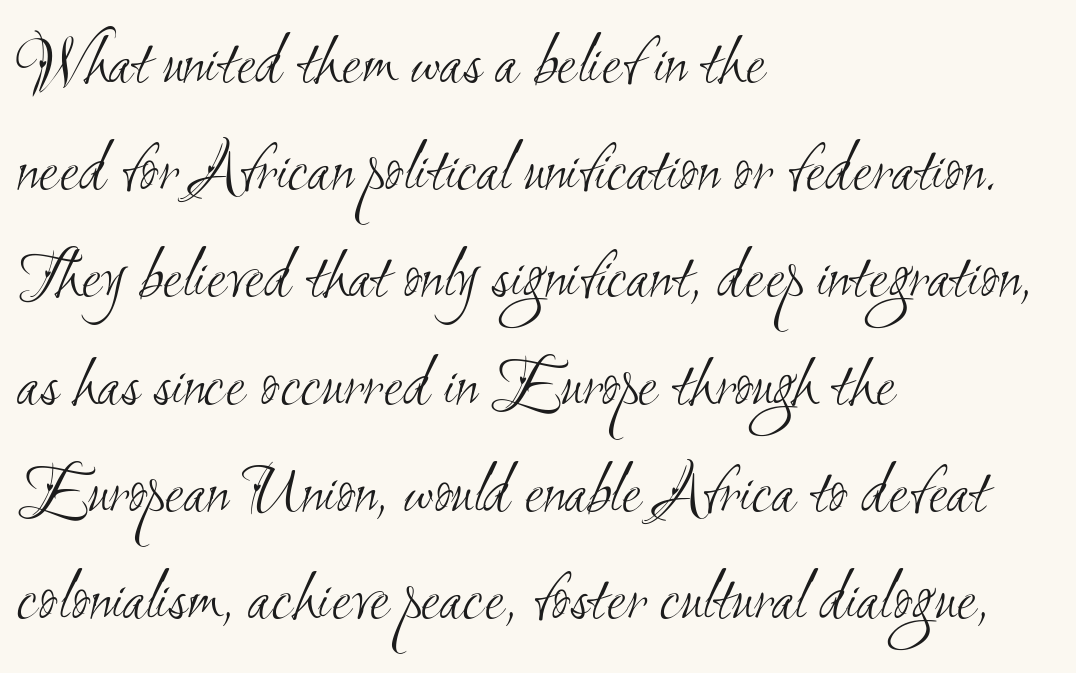
Q: Is the text bold? A: No.
Q: Is the typeface a serif or a sans-serif typeface? A: Sans-serif.
Q: Is the text underlined? A: No.
Q: How is the paragraph aligned? A: Left-aligned.
Q: Is the spacing between letters normal or unusually wide? A: Normal.
Q: Is the spacing between lines tight, normal or loose? A: Normal.
Q: Width (condensed, normal, or wide)? A: Condensed.
Q: Stroke contrast? A: Medium.
Q: x-height? A: Small.
Q: Monospaced? A: No.
